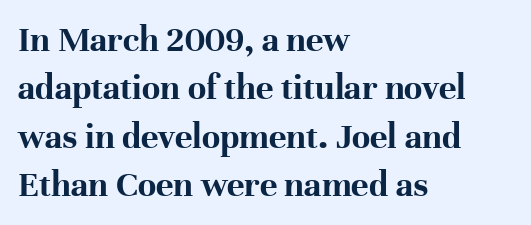
The rag falls on the right side of this text block. Bare-footed words on every line. You can tell from the footed stems that serif type was used. Character widths vary here, with narrow letters taking less room than wide ones. Default kerning and tracking; the words read as compact shapes. The lines sit at an ordinary, default distance from one another.
